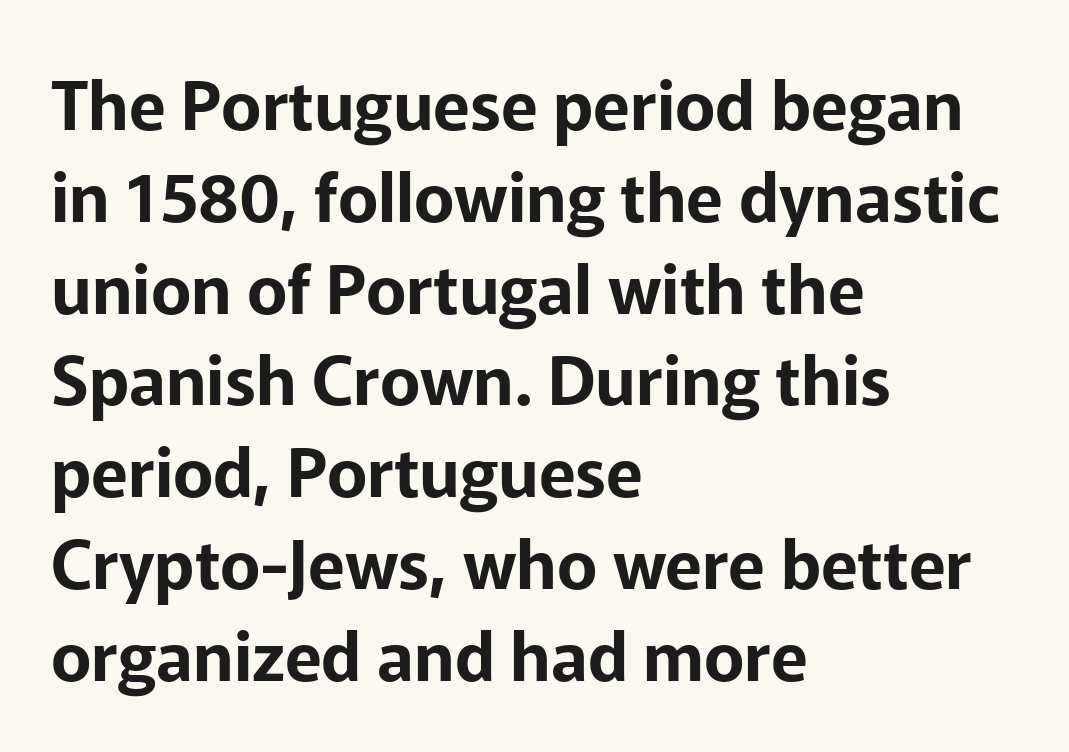
Q: Is the text italic (slanted)? A: No, it is upright.
Q: Is the typeface a serif or a sans-serif typeface? A: Sans-serif.
Q: Is the text underlined? A: No.
Q: How is the paragraph aligned? A: Left-aligned.
Q: Is the spacing between letters normal or unusually wide? A: Normal.
Q: Is the spacing between lines tight, normal or loose? A: Normal.
Q: Width (condensed, normal, or wide)? A: Normal.
Q: Stroke contrast? A: Low.
Q: x-height? A: Medium.
Q: Monospaced? A: No.
